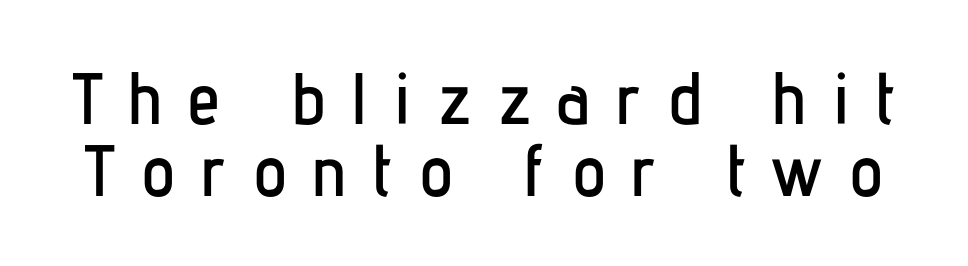
Q: Is the text italic (slanted)? A: No, it is upright.
Q: Is the typeface a serif or a sans-serif typeface? A: Sans-serif.
Q: Is the text underlined? A: No.
Q: Is the spacing between letters normal or unusually wide? A: Unusually wide.
Q: Is the spacing between lines tight, normal or loose? A: Tight.
Q: Width (condensed, normal, or wide)? A: Condensed.
Q: Stroke contrast? A: Low.
Q: x-height? A: Medium.
Q: Monospaced? A: No.
